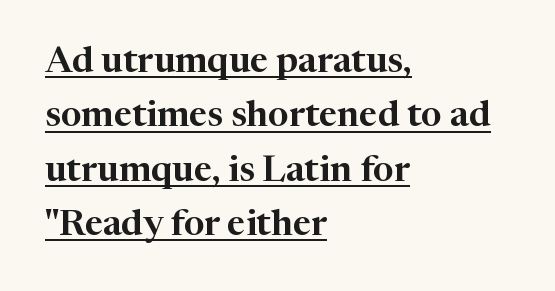
Q: Is the text italic (slanted)? A: No, it is upright.
Q: Is the typeface a serif or a sans-serif typeface? A: Serif.
Q: Is the text underlined? A: Yes.
Q: How is the paragraph aligned? A: Left-aligned.
Q: Is the spacing between letters normal or unusually wide? A: Normal.
Q: Is the spacing between lines tight, normal or loose? A: Normal.
Q: Width (condensed, normal, or wide)? A: Normal.
Q: Stroke contrast? A: High.
Q: x-height? A: Medium.
Q: Monospaced? A: No.
